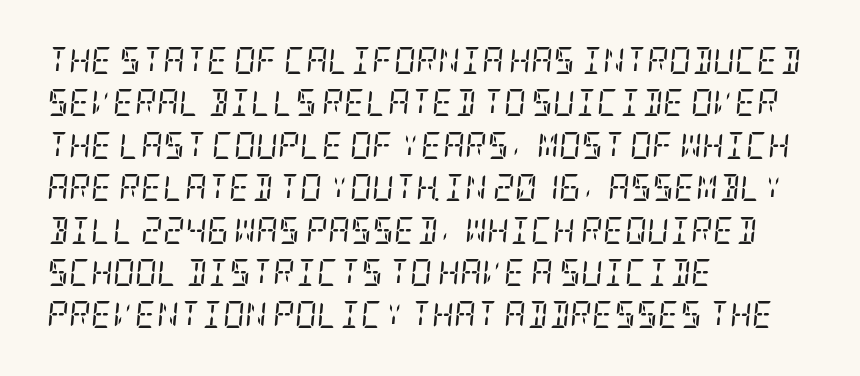
Q: Is the text bold? A: No.
Q: Is the text italic (slanted)? A: Yes, it leans right by about 5 degrees.
Q: Is the text underlined? A: No.
Q: How is the paragraph aligned? A: Left-aligned.
Q: Is the spacing between letters normal or unusually wide? A: Normal.
Q: Is the spacing between lines tight, normal or loose? A: Normal.
